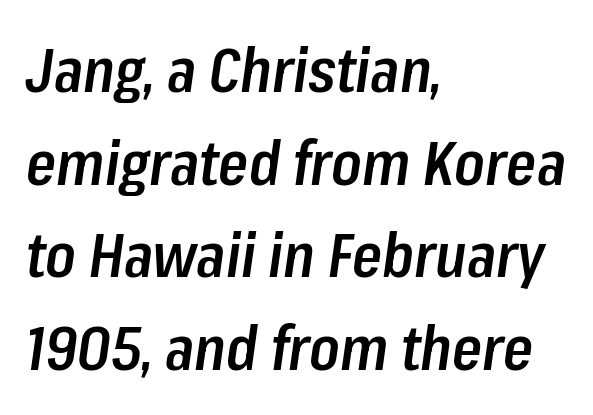
Q: Is the text bold? A: Semi-bold.
Q: Is the text italic (slanted)? A: Yes, it leans right by about 8 degrees.
Q: Is the text underlined? A: No.
Q: How is the paragraph aligned? A: Left-aligned.
Q: Is the spacing between letters normal or unusually wide? A: Normal.
Q: Is the spacing between lines tight, normal or loose? A: Normal.
Q: Width (condensed, normal, or wide)? A: Condensed.
Q: Stroke contrast? A: Low.
Q: x-height? A: Medium.
Q: Monospaced? A: No.
